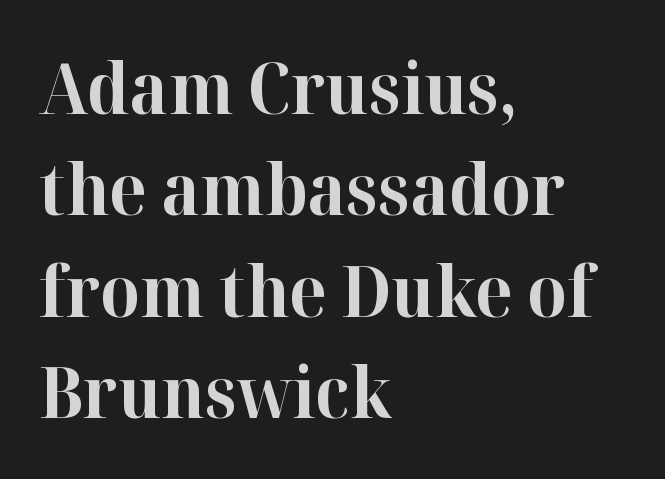
{"serif": "yes", "italic": "no", "bold": "yes", "weight": "bold", "width": "normal", "stroke_contrast": "high", "x_height": "medium", "monospaced": "no", "underline": "no", "align": "left", "line_spacing": "normal", "line_spacing_ratio": 1.45, "letter_spacing": "normal", "letter_spacing_em": 0.0, "glyph_px": 70}
